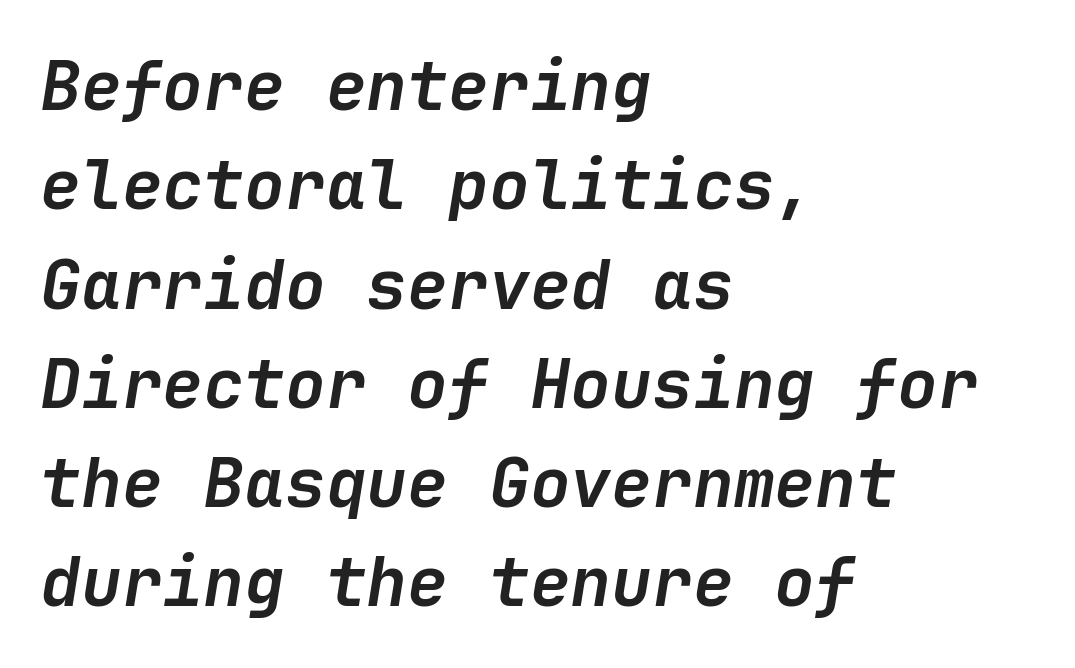
{"italic": "yes", "lean": "right", "slant_degrees": 9, "bold": "yes", "weight": "semibold", "width": "normal", "stroke_contrast": "low", "x_height": "medium", "underline": "no", "align": "left", "line_spacing": "normal", "line_spacing_ratio": 1.46, "letter_spacing": "normal", "letter_spacing_em": 0.0, "glyph_px": 68}
